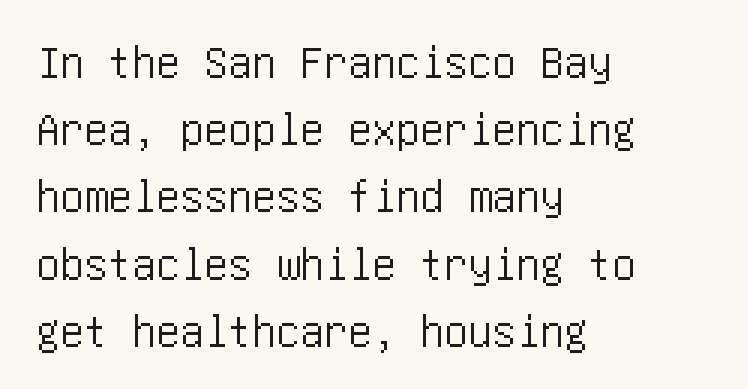
{"serif": "no", "italic": "no", "width": "condensed", "stroke_contrast": "low", "x_height": "large", "underline": "no", "align": "left", "line_spacing": "normal", "line_spacing_ratio": 1.4, "letter_spacing": "normal", "letter_spacing_em": 0.0, "glyph_px": 48}
